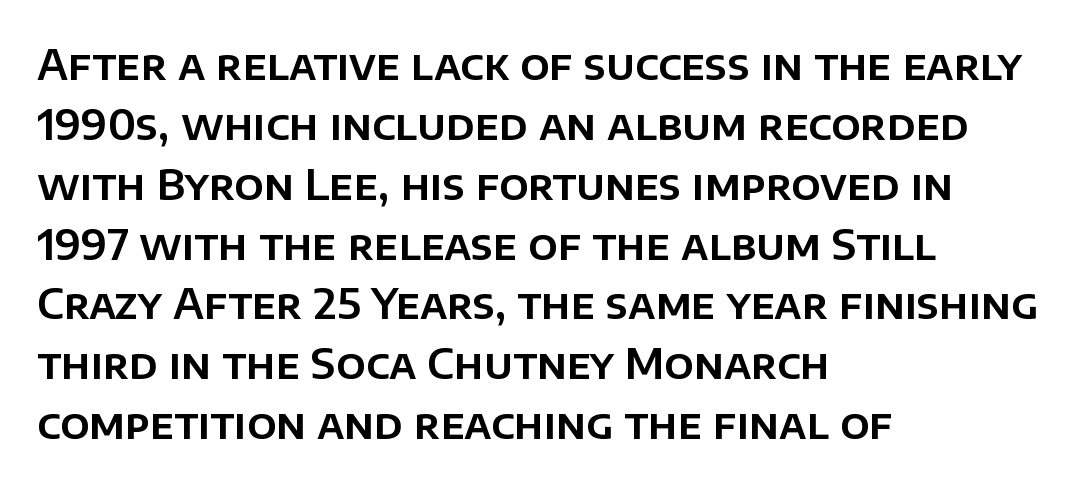
Q: Is the text italic (slanted)? A: No, it is upright.
Q: Is the typeface a serif or a sans-serif typeface? A: Sans-serif.
Q: Is the text underlined? A: No.
Q: How is the paragraph aligned? A: Left-aligned.
Q: Is the spacing between letters normal or unusually wide? A: Normal.
Q: Is the spacing between lines tight, normal or loose? A: Normal.
Q: Width (condensed, normal, or wide)? A: Normal.
Q: Stroke contrast? A: Low.
Q: x-height? A: Large.
Q: Monospaced? A: No.
